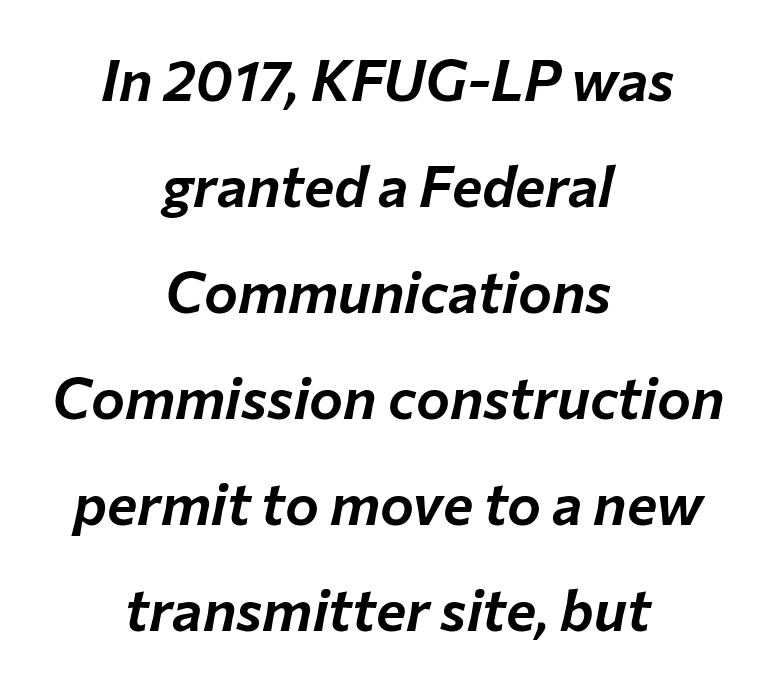
{"italic": "yes", "lean": "right", "slant_degrees": 12, "width": "normal", "stroke_contrast": "low", "x_height": "medium", "monospaced": "no", "underline": "no", "align": "center", "line_spacing_ratio": 1.86, "letter_spacing": "normal", "letter_spacing_em": 0.0, "glyph_px": 57}
